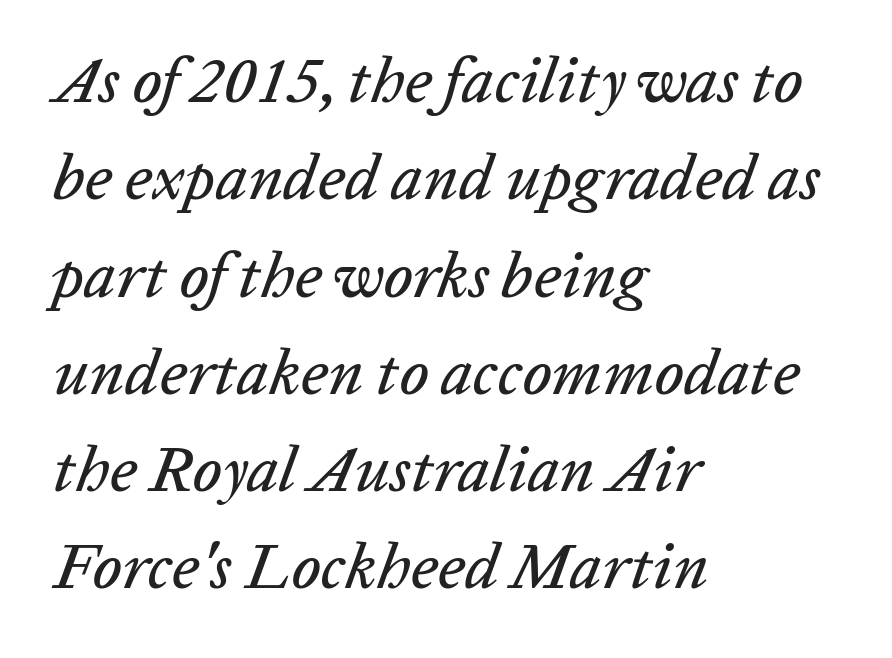
Alignment: flush left. You could not count columns in this text — the font is proportionally spaced. Here the glyphs are tracked normally, forming tight word shapes. Does the leading feel generous? No, just average. Any mark beneath the type? The region is blank. These lines were composed using italics.
